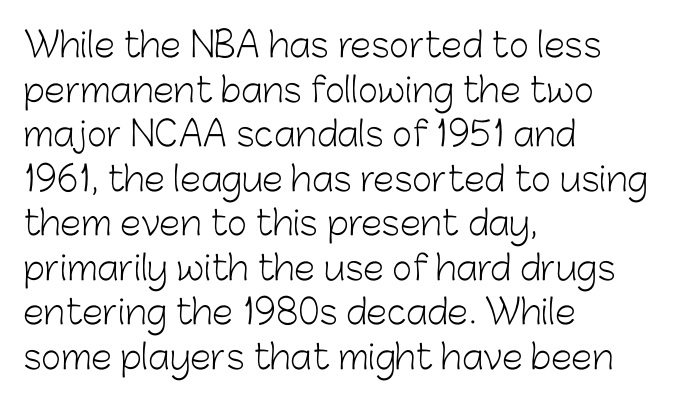
Q: Is the text bold? A: No.
Q: Is the text italic (slanted)? A: No, it is upright.
Q: Is the typeface a serif or a sans-serif typeface? A: Sans-serif.
Q: Is the text underlined? A: No.
Q: How is the paragraph aligned? A: Left-aligned.
Q: Is the spacing between letters normal or unusually wide? A: Normal.
Q: Is the spacing between lines tight, normal or loose? A: Normal.
Q: Width (condensed, normal, or wide)? A: Normal.
Q: Stroke contrast? A: Low.
Q: x-height? A: Medium.
Q: Monospaced? A: No.
